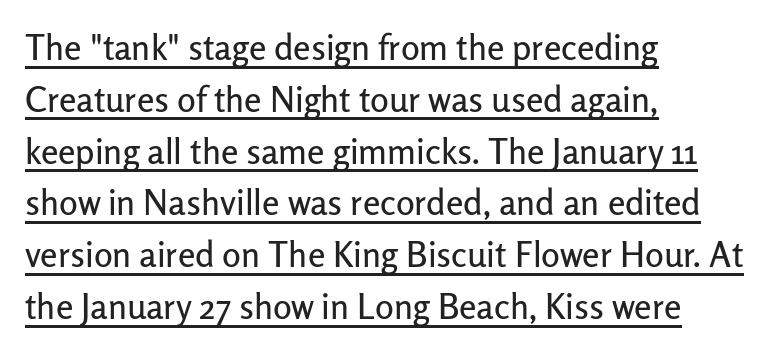
If you drew a line through each stem, it would be perfectly vertical. Caption: lettering with a line underneath. Varying glyph widths throughout — classic text-font behaviour. A normal amount of white space separates one row of letters from the next.
